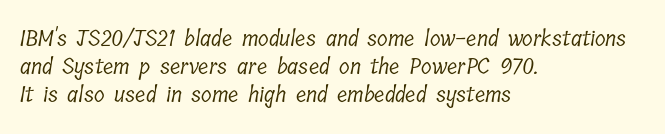
{"bold": "no", "underline": "no", "align": "left", "line_spacing": "normal", "line_spacing_ratio": 1.28, "letter_spacing": "normal", "letter_spacing_em": 0.0, "glyph_px": 22}
